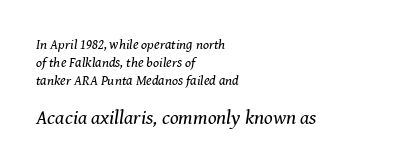
Q: Is the text bold? A: No.
Q: Is the text italic (slanted)? A: Yes, it leans right by about 8 degrees.
Q: Is the text underlined? A: No.
Q: How is the paragraph aligned? A: Left-aligned.
Q: Is the spacing between letters normal or unusually wide? A: Normal.
Q: Is the spacing between lines tight, normal or loose? A: Normal.
Q: Which block of text is set in a larger size, the first (top) or the second (bottom)? A: The second (bottom) one.
